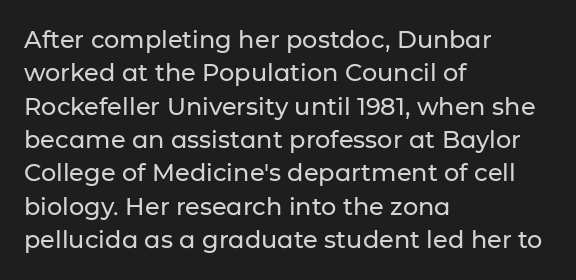
Q: Is the text italic (slanted)? A: No, it is upright.
Q: Is the text underlined? A: No.
Q: How is the paragraph aligned? A: Left-aligned.
Q: Is the spacing between letters normal or unusually wide? A: Normal.
Q: Is the spacing between lines tight, normal or loose? A: Normal.
